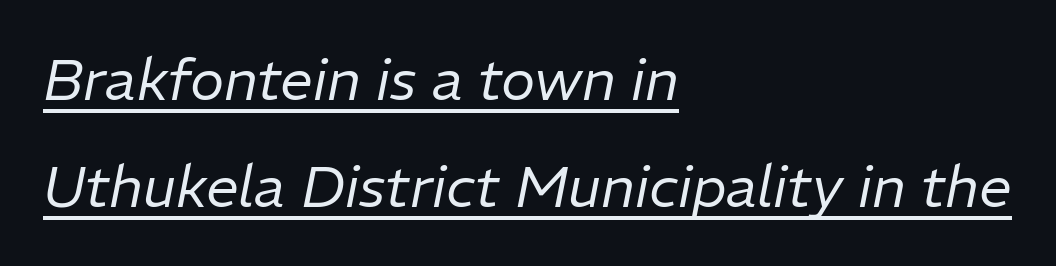
Q: Is the text bold? A: No.
Q: Is the text italic (slanted)? A: Yes, it leans right by about 11 degrees.
Q: Is the text underlined? A: Yes.
Q: How is the paragraph aligned? A: Left-aligned.
Q: Is the spacing between letters normal or unusually wide? A: Normal.
Q: Width (condensed, normal, or wide)? A: Normal.
Q: Stroke contrast? A: Low.
Q: x-height? A: Medium.
Q: Monospaced? A: No.
